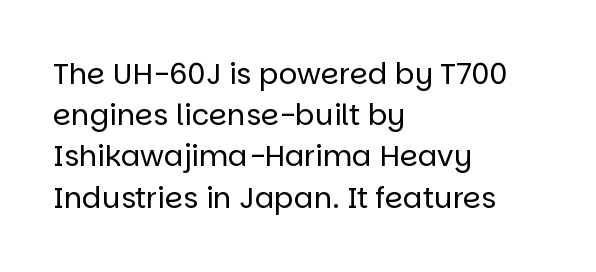
Q: Is the text bold? A: No.
Q: Is the text italic (slanted)? A: No, it is upright.
Q: Is the typeface a serif or a sans-serif typeface? A: Sans-serif.
Q: Is the text underlined? A: No.
Q: How is the paragraph aligned? A: Left-aligned.
Q: Is the spacing between letters normal or unusually wide? A: Normal.
Q: Is the spacing between lines tight, normal or loose? A: Normal.
Q: Width (condensed, normal, or wide)? A: Normal.
Q: Stroke contrast? A: Low.
Q: x-height? A: Large.
Q: Monospaced? A: No.
